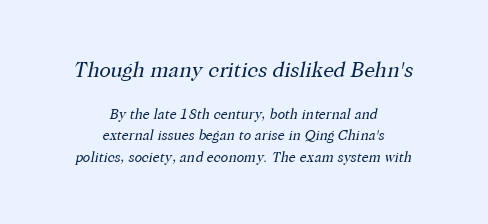
The image shows 21 px text type, italic (leaning right); set centered, normal line spacing (1.53x), normal letter spacing, not underlined; the first (top) block is 1.5x larger.
